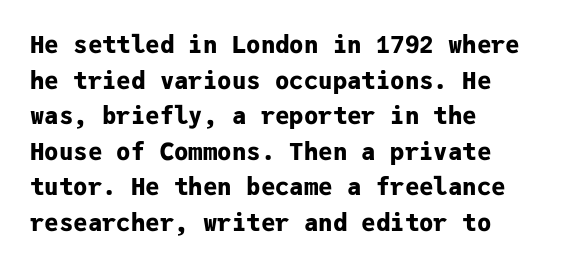
Q: Is the text bold? A: Yes.
Q: Is the text italic (slanted)? A: No, it is upright.
Q: Is the text underlined? A: No.
Q: How is the paragraph aligned? A: Left-aligned.
Q: Is the spacing between letters normal or unusually wide? A: Normal.
Q: Is the spacing between lines tight, normal or loose? A: Normal.
